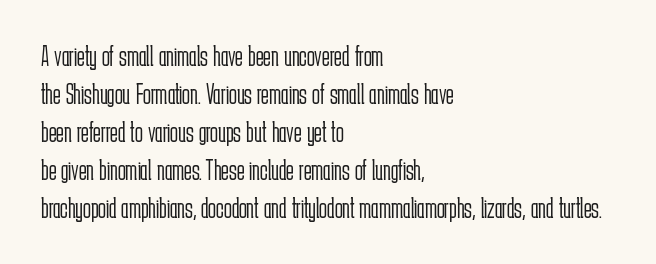
Q: Is the text bold? A: No.
Q: Is the text italic (slanted)? A: No, it is upright.
Q: Is the typeface a serif or a sans-serif typeface? A: Sans-serif.
Q: Is the text underlined? A: No.
Q: How is the paragraph aligned? A: Left-aligned.
Q: Is the spacing between letters normal or unusually wide? A: Normal.
Q: Is the spacing between lines tight, normal or loose? A: Normal.
Q: Width (condensed, normal, or wide)? A: Condensed.
Q: Stroke contrast? A: Low.
Q: x-height? A: Medium.
Q: Monospaced? A: No.
